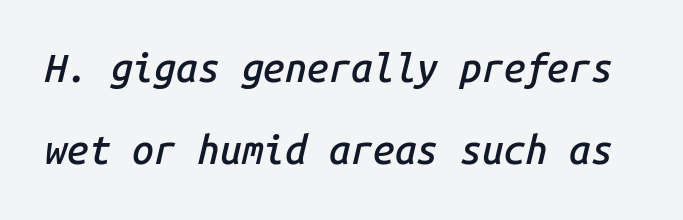
Posture: slanted. Leading is clearly above the norm, producing a sparse column. Looks like terminal output: every glyph gets an equal slot. The zone under the glyphs is completely vacant. Between one letter and the next there's only the usual sliver of space. Firm but not heavy-handed strokes: this text is semibold.
